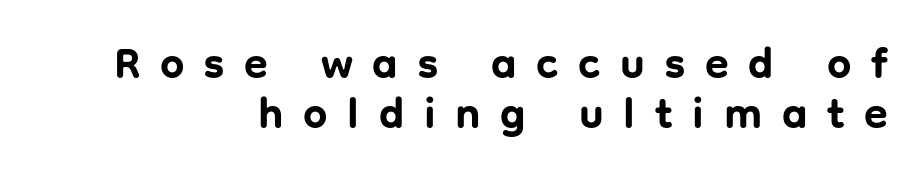
{"serif": "no", "italic": "no", "bold": "yes", "weight": "bold", "width": "normal", "stroke_contrast": "low", "x_height": "medium", "monospaced": "no", "underline": "no", "align": "right", "line_spacing_ratio": 1.17, "letter_spacing": "wide", "letter_spacing_em": 0.46, "glyph_px": 43}
